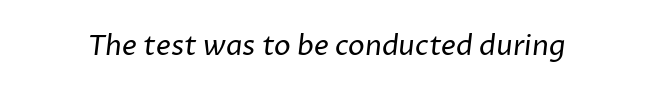
The image shows 28 px regular-weight sans-serif type; set normal letter spacing, not underlined; low stroke contrast and a medium x-height.
